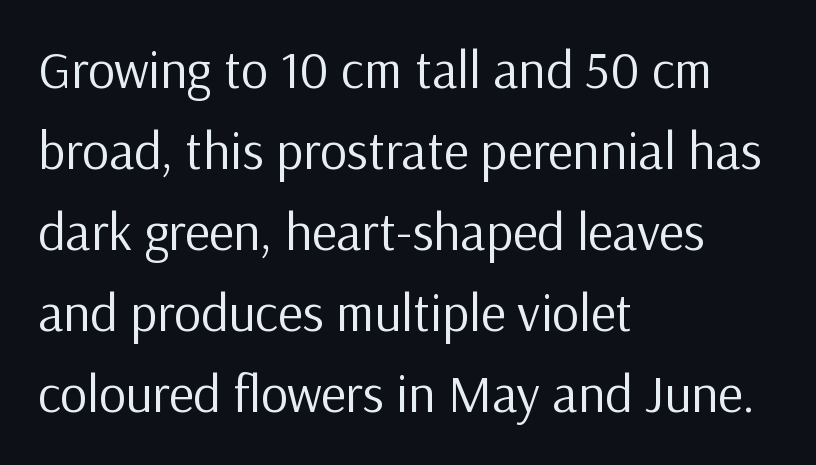
Q: Is the text bold? A: No.
Q: Is the text italic (slanted)? A: No, it is upright.
Q: Is the typeface a serif or a sans-serif typeface? A: Sans-serif.
Q: Is the text underlined? A: No.
Q: How is the paragraph aligned? A: Left-aligned.
Q: Is the spacing between letters normal or unusually wide? A: Normal.
Q: Is the spacing between lines tight, normal or loose? A: Normal.
Q: Width (condensed, normal, or wide)? A: Normal.
Q: Stroke contrast? A: Low.
Q: x-height? A: Medium.
Q: Monospaced? A: No.
